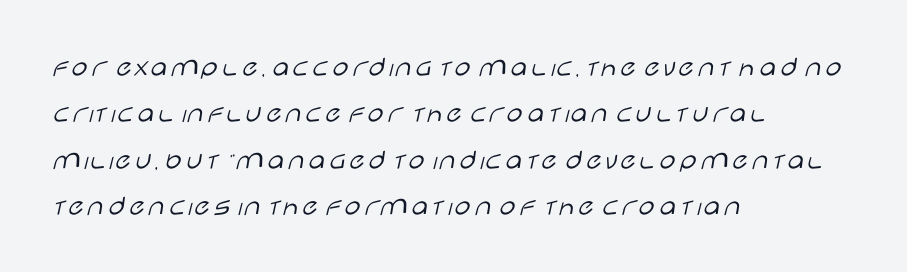
{"serif": "no", "bold": "no", "weight": "light", "width": "wide", "stroke_contrast": "low", "x_height": "large", "monospaced": "no", "underline": "no", "align": "left", "line_spacing": "normal", "line_spacing_ratio": 1.6, "letter_spacing": "normal", "letter_spacing_em": 0.0, "glyph_px": 29}
